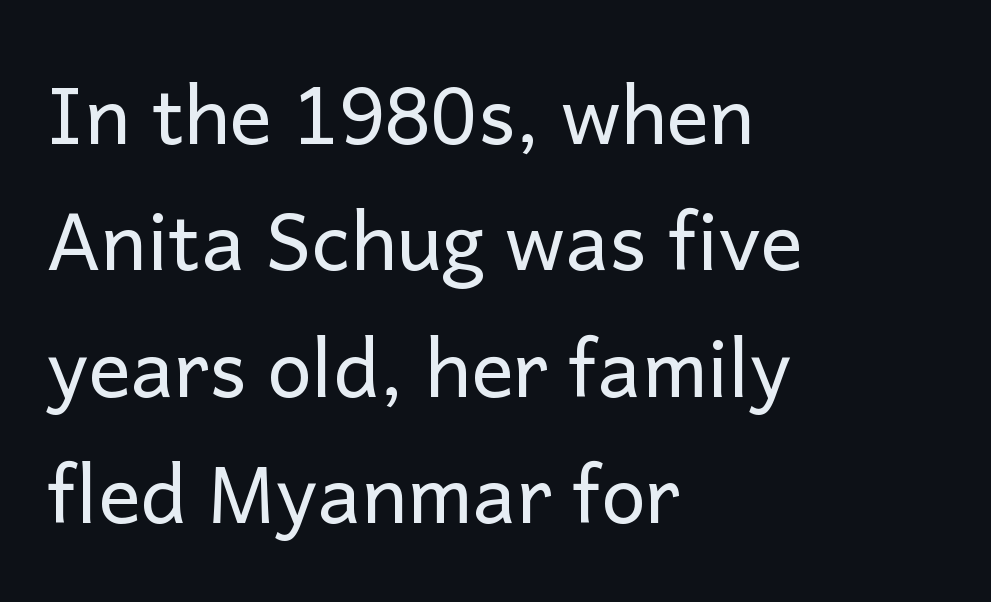
Honestly, there is no underline to notice here at all. Note: no serifs on the glyphs. Summary of vertical rhythm: regular, with standard interline spacing. Notice how the passage keeps a crisp vertical edge on the left only. Observe the ordinary spacing: letters are neighbours, not strangers.
